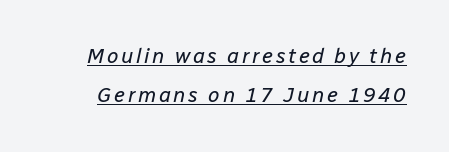
{"italic": "yes", "lean": "right", "slant_degrees": 12, "bold": "no", "underline": "yes", "line_spacing_ratio": 1.88, "glyph_px": 21}
